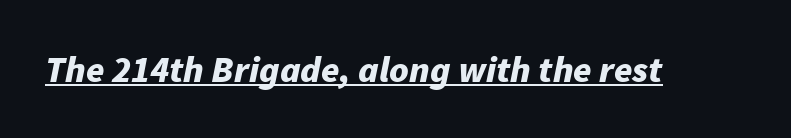
The image shows 37 px bold type, italic (leaning right); set normal letter spacing, underlined; low stroke contrast and a medium x-height.
